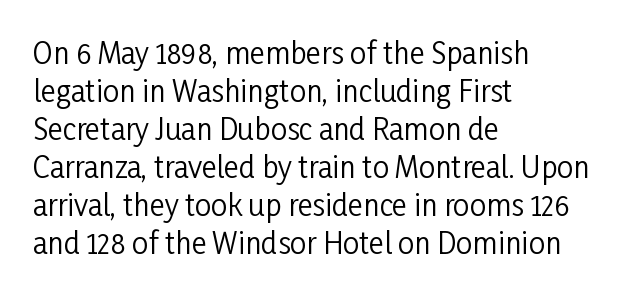
Q: Is the text bold? A: No.
Q: Is the text italic (slanted)? A: No, it is upright.
Q: Is the typeface a serif or a sans-serif typeface? A: Sans-serif.
Q: Is the text underlined? A: No.
Q: How is the paragraph aligned? A: Left-aligned.
Q: Is the spacing between letters normal or unusually wide? A: Normal.
Q: Is the spacing between lines tight, normal or loose? A: Normal.
Q: Width (condensed, normal, or wide)? A: Condensed.
Q: Stroke contrast? A: Low.
Q: x-height? A: Medium.
Q: Monospaced? A: No.
